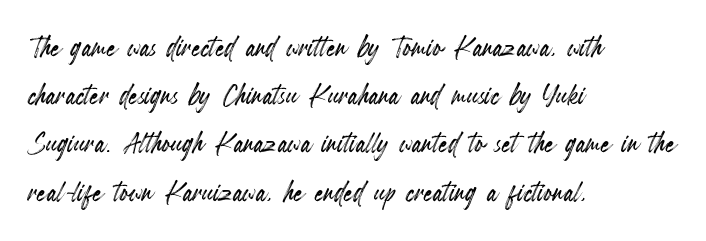
A typesetter would call this proportional, since set widths differ per character. Line beginnings align vertically; line endings do not. Leading: standard. This rendering leaves character spacing at its baseline value. The glyphs are unaccompanied by any horizontal stroke below them.
